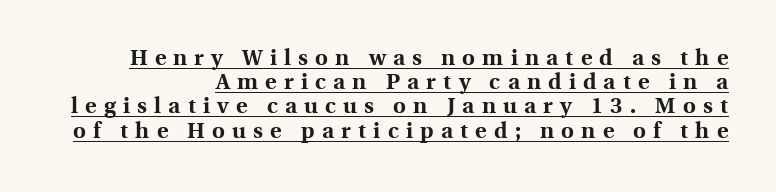
The image shows 22 px bold type, upright; set right-aligned, tight line spacing (1.1x), unusually wide letter spacing (+0.33 em), underlined.
